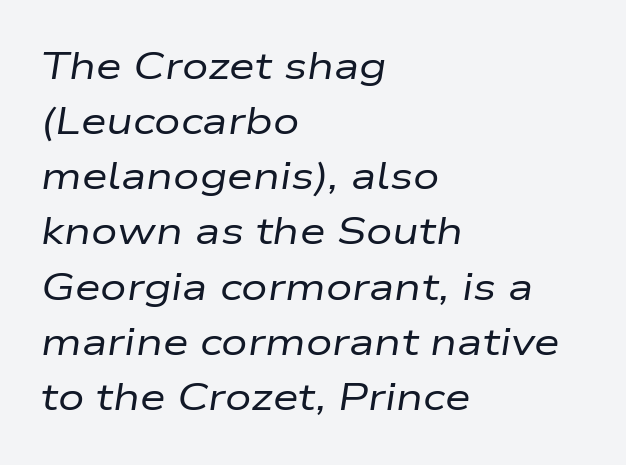
The image shows 37 px regular-weight, wide type, italic (leaning right); set left-aligned, normal line spacing (1.49x), normal letter spacing, not underlined; low stroke contrast and a medium x-height.
